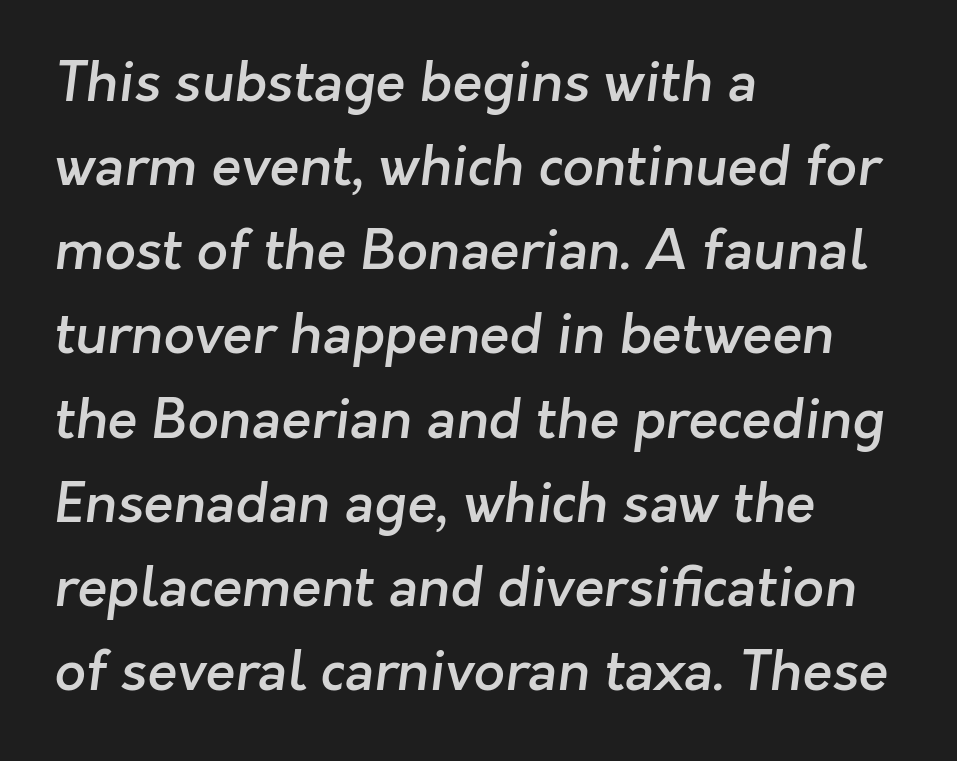
The image shows 55 px semibold sans-serif type; set left-aligned, normal line spacing (1.53x), normal letter spacing, not underlined; low stroke contrast and a medium x-height.
